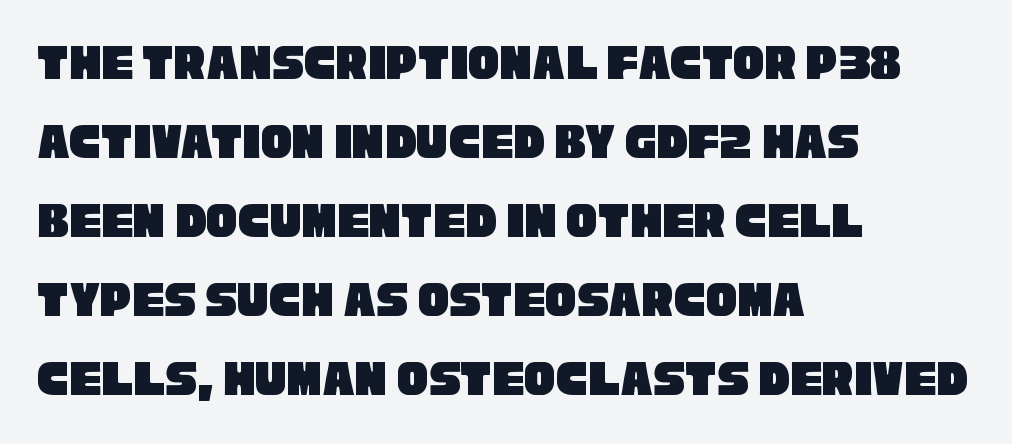
The image shows 52 px condensed sans-serif type; set left-aligned, normal line spacing (1.52x), normal letter spacing, not underlined; low stroke contrast and a large x-height.
